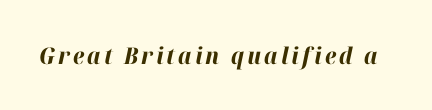
{"italic": "yes", "lean": "right", "slant_degrees": 12, "bold": "yes", "underline": "no", "glyph_px": 23}
